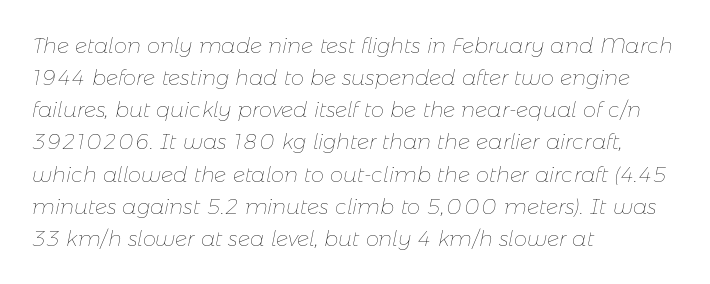
The image shows 21 px text type, italic (leaning right); set left-aligned, normal line spacing (1.53x), normal letter spacing, not underlined.
